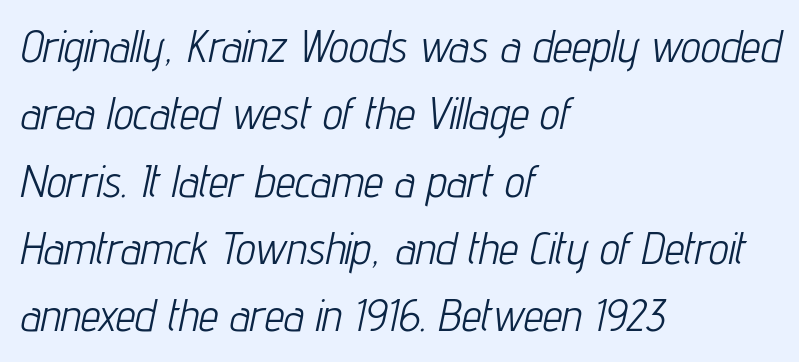
The image shows 44 px light, condensed type, italic (leaning right); set left-aligned, normal line spacing (1.53x), normal letter spacing, not underlined; low stroke contrast and a medium x-height.
